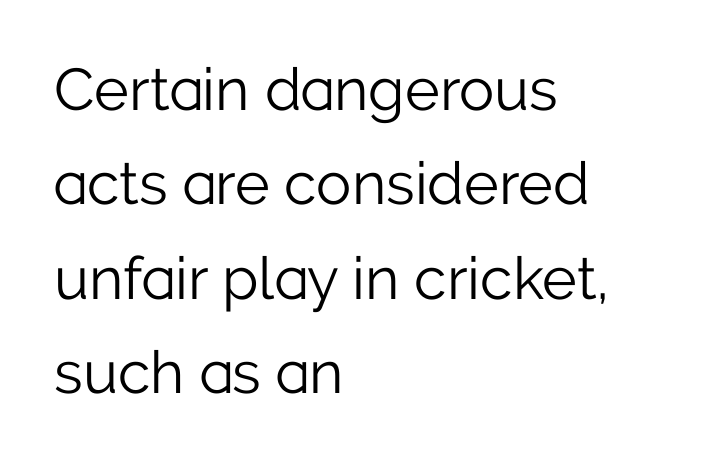
The image shows 59 px light sans-serif type, upright; set left-aligned, normal line spacing (1.6x), normal letter spacing, not underlined; low stroke contrast and a medium x-height.
